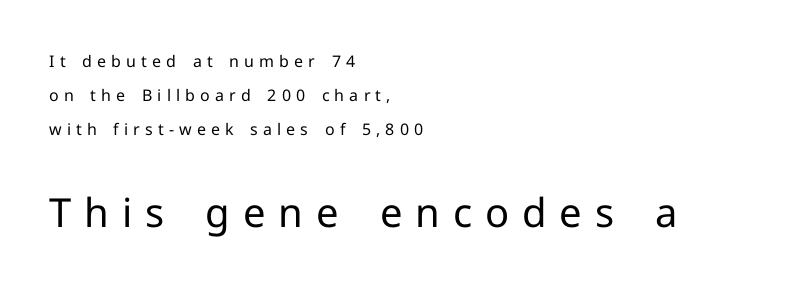
Posture: upright roman. Unmarked baselines from the first word to the last. Unlike a traditional serif, this face leaves its strokes unadorned. Students, observe: this is what heavily led, spacious text looks like. Heaviness? Minimal to ordinary, like unemphasized prose. Loose tracking; the words dissolve into strings of separated letters.
